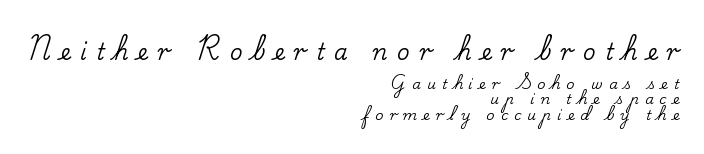
{"underline": "no", "align": "right", "line_spacing": "tight", "line_spacing_ratio": 1.1, "letter_spacing": "wide", "letter_spacing_em": 0.43, "larger_block": "first", "size_ratio": 1.57, "glyph_px": 22}
